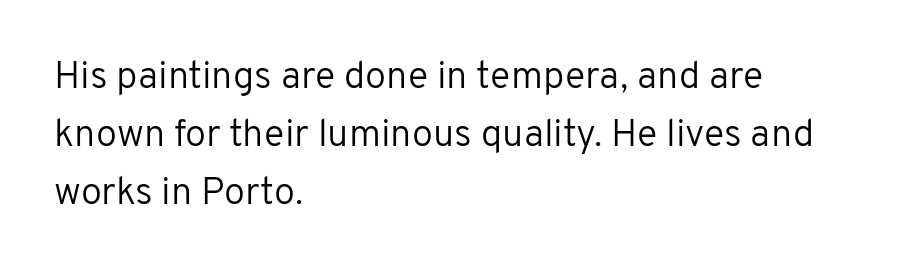
{"serif": "no", "italic": "no", "bold": "no", "weight": "regular", "width": "normal", "stroke_contrast": "low", "x_height": "medium", "monospaced": "no", "underline": "no", "align": "left", "line_spacing": "normal", "line_spacing_ratio": 1.53, "letter_spacing": "normal", "letter_spacing_em": 0.0, "glyph_px": 38}
